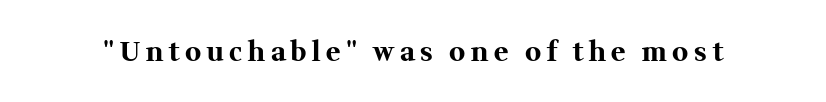
The image shows 27 px bold type, upright; set unusually wide letter spacing (+0.21 em), not underlined.
